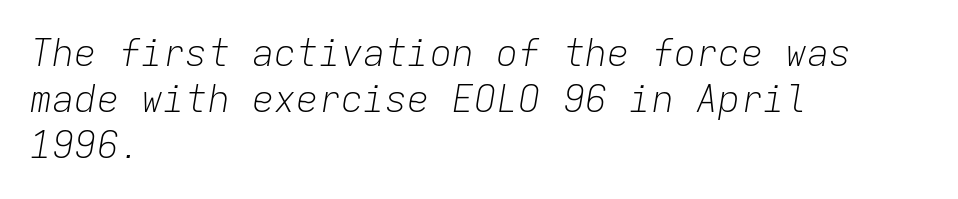
A typesetter would call this monospace, since all characters share one set width. Vertical stems look standard width or narrower in stroke. Default kerning and tracking; the words read as compact shapes. One-word summary of the alignment: left.
